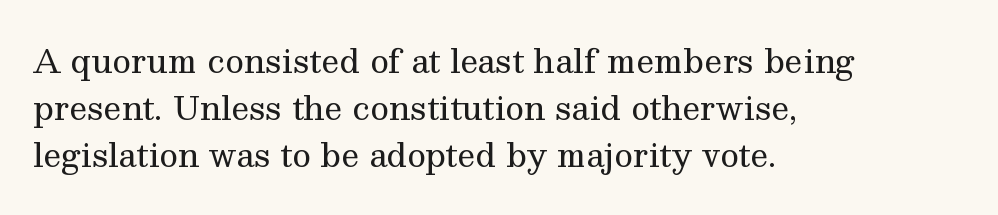
{"serif": "yes", "italic": "no", "bold": "no", "weight": "regular", "width": "normal", "stroke_contrast": "medium", "x_height": "medium", "monospaced": "no", "underline": "no", "align": "left", "line_spacing": "normal", "line_spacing_ratio": 1.47, "letter_spacing": "normal", "letter_spacing_em": 0.0, "glyph_px": 32}
